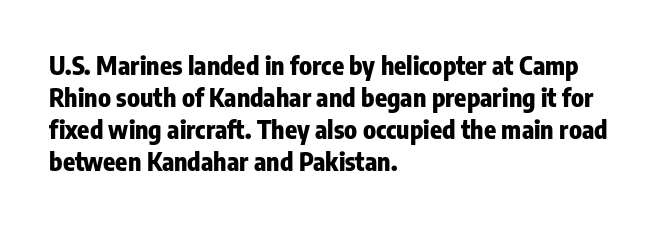
The typesetter chose a ragged-right arrangement here. The line texture is even and compact thanks to regular tracking. Summary of weight: heavy, a full bold. Vertically, the passage feels balanced, rows spaced as you'd expect. In terms of posture, this sample is upright.
